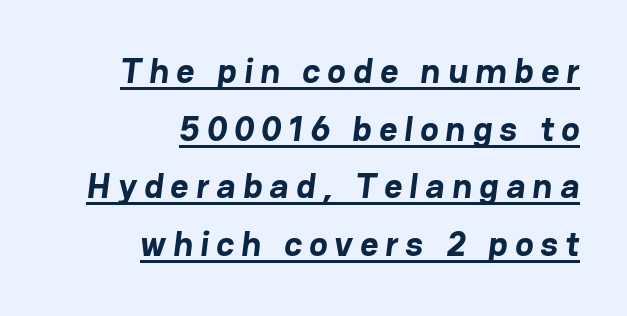
Q: Is the text bold? A: Yes.
Q: Is the typeface a serif or a sans-serif typeface? A: Sans-serif.
Q: Is the text underlined? A: Yes.
Q: How is the paragraph aligned? A: Right-aligned.
Q: Is the spacing between letters normal or unusually wide? A: Unusually wide.
Q: Is the spacing between lines tight, normal or loose? A: Normal.
Q: Width (condensed, normal, or wide)? A: Normal.
Q: Stroke contrast? A: Low.
Q: x-height? A: Medium.
Q: Monospaced? A: No.
